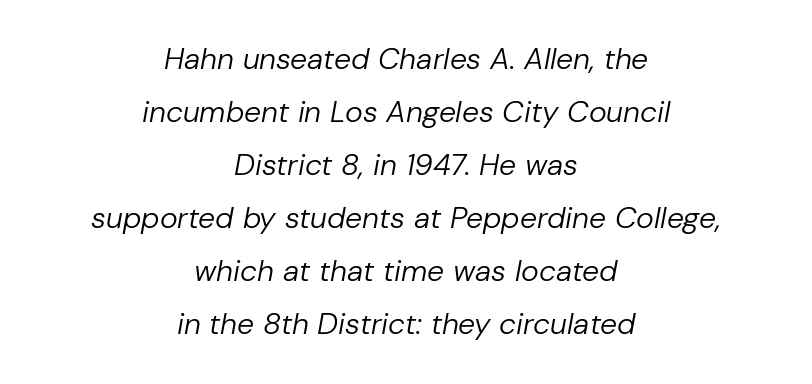
{"italic": "yes", "lean": "right", "slant_degrees": 10, "bold": "no", "weight": "regular", "width": "normal", "stroke_contrast": "low", "x_height": "medium", "monospaced": "no", "underline": "no", "align": "center", "line_spacing_ratio": 1.77, "letter_spacing": "normal", "letter_spacing_em": 0.0, "glyph_px": 30}
